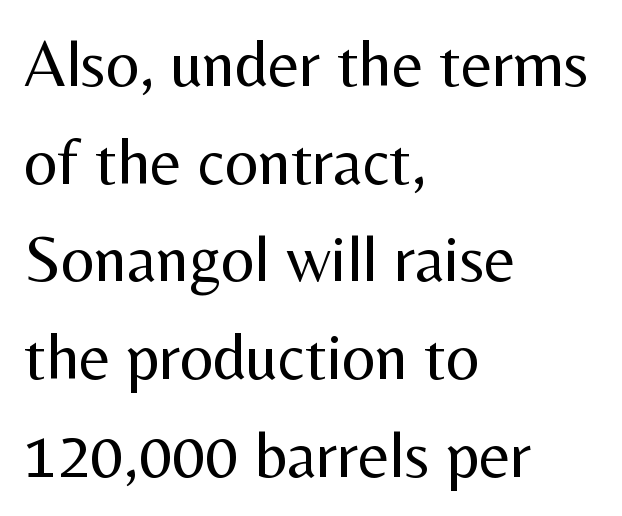
The letterforms sit shoulder to shoulder at normal distance. Nothing heavy about these letters — not bold at all. This sample has the flowing, uneven cadence of proportional lettering. Students, observe: this is what conventionally led text looks like.
